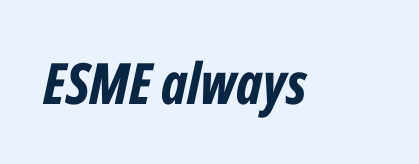
The image shows 57 px bold, condensed type, italic (leaning right); set normal letter spacing, not underlined; low stroke contrast and a medium x-height.
